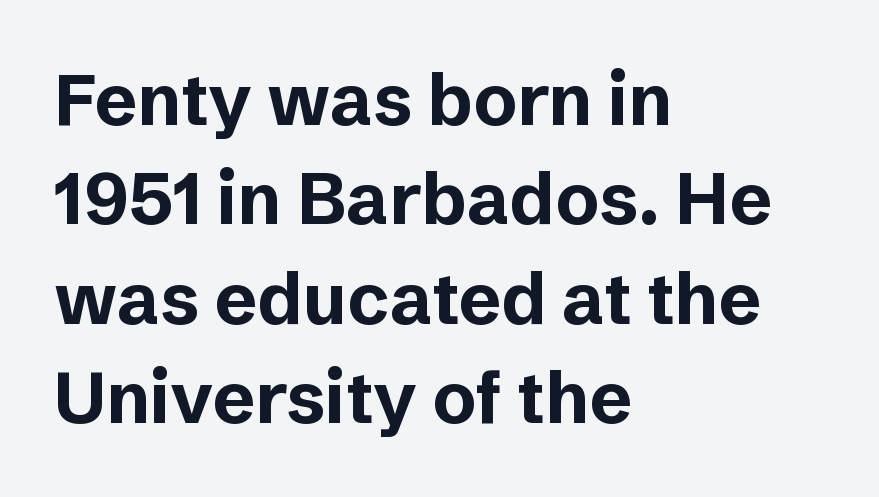
{"serif": "no", "italic": "no", "bold": "yes", "weight": "bold", "width": "normal", "stroke_contrast": "low", "x_height": "medium", "monospaced": "no", "underline": "no", "align": "left", "line_spacing": "normal", "line_spacing_ratio": 1.38, "letter_spacing": "normal", "letter_spacing_em": 0.0, "glyph_px": 72}
